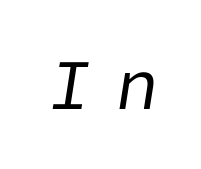
The face looks like a standard text weight, possibly lighter. Lines of text with bare space underneath. Look at the tracking — it's clearly loosened, letters drifting apart. Rendered with sloped, italic letterforms.
